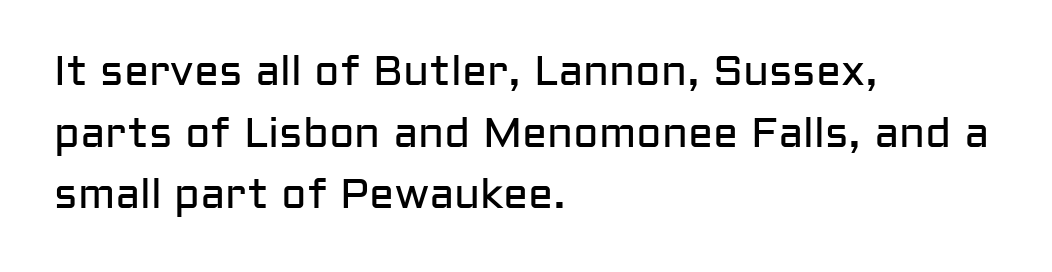
Q: Is the text bold? A: No.
Q: Is the text italic (slanted)? A: No, it is upright.
Q: Is the typeface a serif or a sans-serif typeface? A: Sans-serif.
Q: Is the text underlined? A: No.
Q: How is the paragraph aligned? A: Left-aligned.
Q: Is the spacing between letters normal or unusually wide? A: Normal.
Q: Is the spacing between lines tight, normal or loose? A: Normal.
Q: Width (condensed, normal, or wide)? A: Normal.
Q: Stroke contrast? A: Low.
Q: x-height? A: Medium.
Q: Monospaced? A: No.
